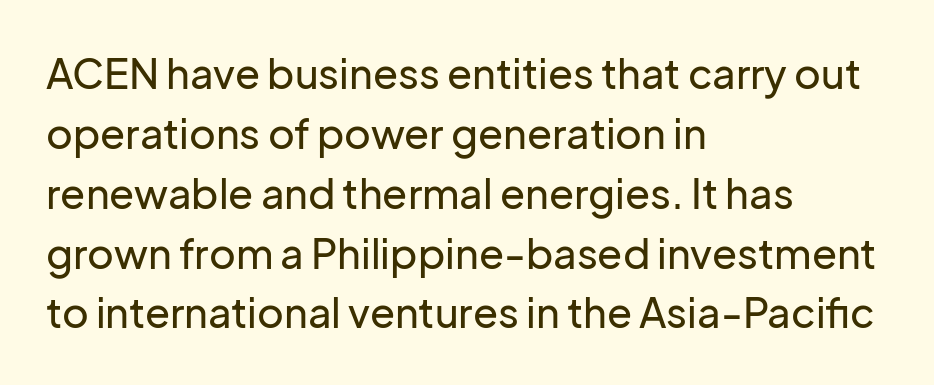
Q: Is the text italic (slanted)? A: No, it is upright.
Q: Is the typeface a serif or a sans-serif typeface? A: Sans-serif.
Q: Is the text underlined? A: No.
Q: How is the paragraph aligned? A: Left-aligned.
Q: Is the spacing between letters normal or unusually wide? A: Normal.
Q: Is the spacing between lines tight, normal or loose? A: Normal.
Q: Width (condensed, normal, or wide)? A: Normal.
Q: Stroke contrast? A: Low.
Q: x-height? A: Medium.
Q: Monospaced? A: No.
